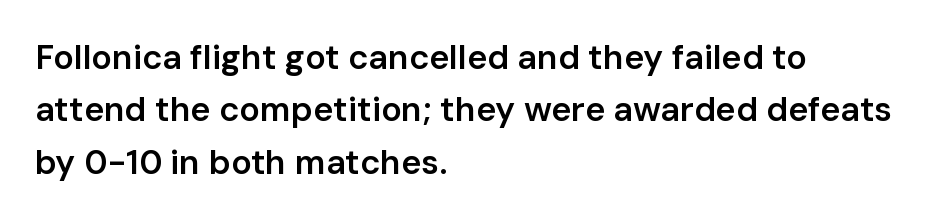
{"serif": "no", "italic": "no", "bold": "semi", "weight": "semibold", "width": "normal", "stroke_contrast": "low", "x_height": "medium", "monospaced": "no", "underline": "no", "align": "left", "line_spacing": "normal", "line_spacing_ratio": 1.54, "letter_spacing": "normal", "letter_spacing_em": 0.0, "glyph_px": 34}
